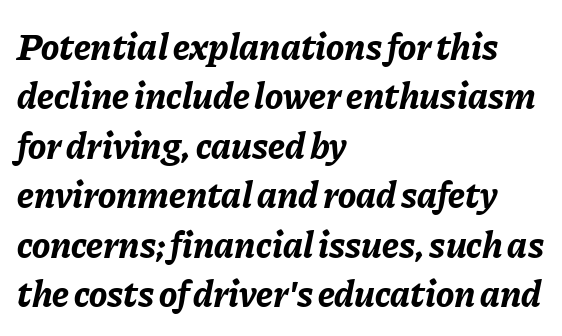
A dark, heavy texture on the line: the type is bold. Note the varied advance widths — an 'i' is clearly narrower than an 'm'. When letters slant like this, we call the style italic. Regarding leading, the lines here are spaced in the standard way. One-word summary of the alignment: left.
